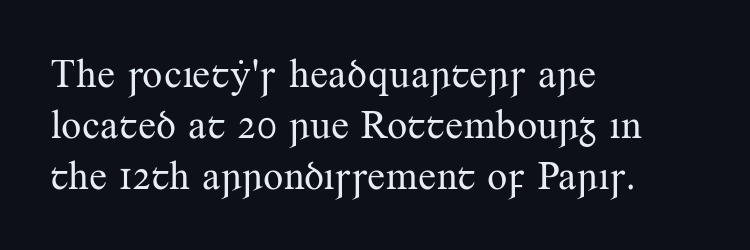
Weight class: somewhere from thin through regular. The font's upright variant was chosen for this text. Evenly set lines give the paragraph a standard silhouette. Letter spacing: default. What kind of face is this? One with serifs.
